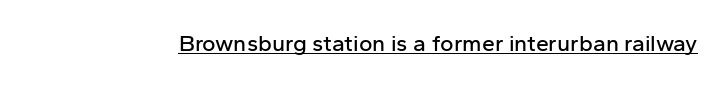
Q: Is the text italic (slanted)? A: No, it is upright.
Q: Is the text underlined? A: Yes.
Q: Is the spacing between letters normal or unusually wide? A: Normal.
